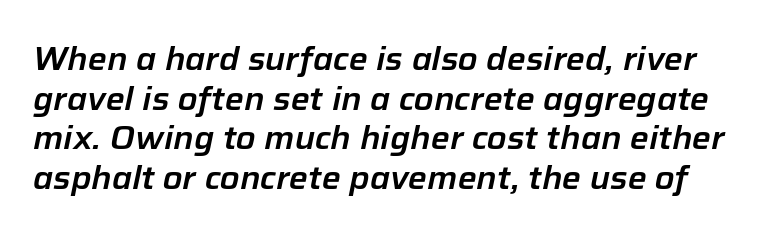
{"italic": "yes", "lean": "right", "slant_degrees": 12, "width": "normal", "stroke_contrast": "low", "x_height": "medium", "monospaced": "no", "underline": "no", "line_spacing_ratio": 1.24, "letter_spacing": "normal", "letter_spacing_em": 0.0, "glyph_px": 32}
